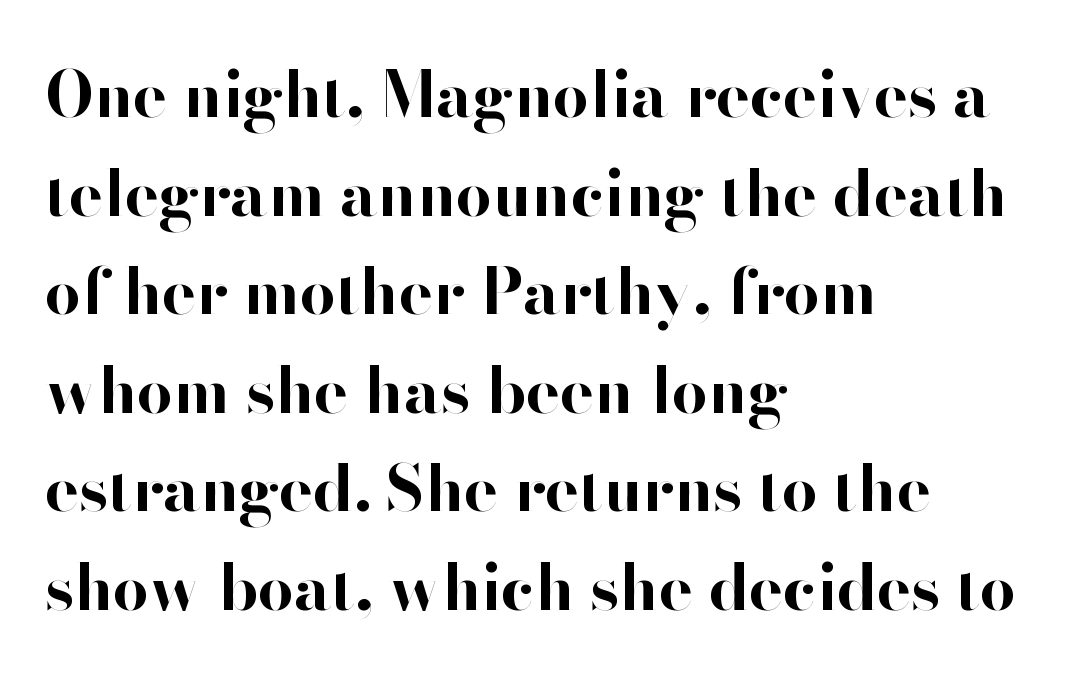
Q: Is the text bold? A: Yes.
Q: Is the text italic (slanted)? A: No, it is upright.
Q: Is the typeface a serif or a sans-serif typeface? A: Sans-serif.
Q: Is the text underlined? A: No.
Q: How is the paragraph aligned? A: Left-aligned.
Q: Is the spacing between letters normal or unusually wide? A: Normal.
Q: Is the spacing between lines tight, normal or loose? A: Normal.
Q: Width (condensed, normal, or wide)? A: Normal.
Q: Stroke contrast? A: High.
Q: x-height? A: Small.
Q: Monospaced? A: No.
